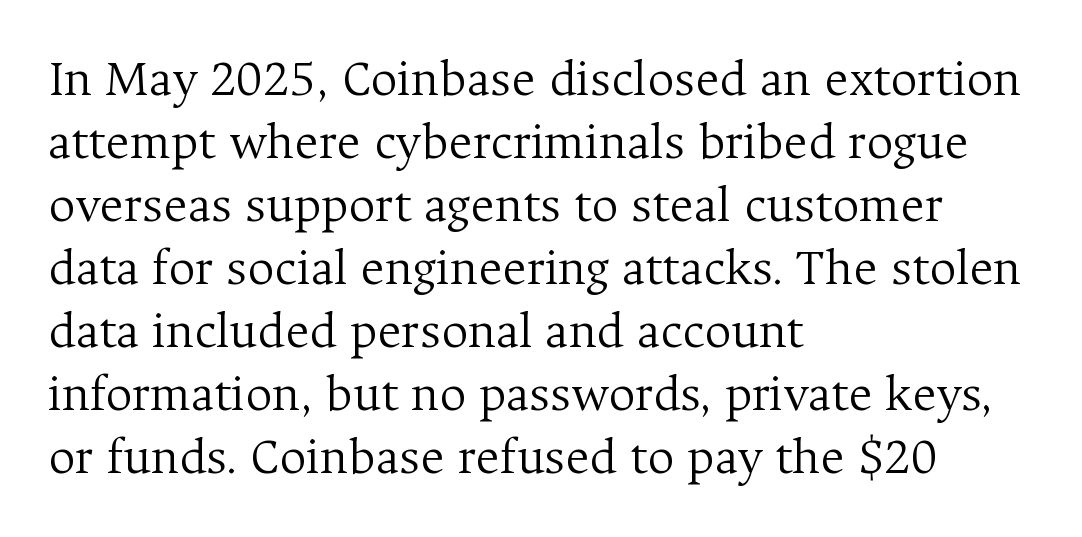
Q: Is the text bold? A: No.
Q: Is the text italic (slanted)? A: No, it is upright.
Q: Is the typeface a serif or a sans-serif typeface? A: Serif.
Q: Is the text underlined? A: No.
Q: How is the paragraph aligned? A: Left-aligned.
Q: Is the spacing between letters normal or unusually wide? A: Normal.
Q: Width (condensed, normal, or wide)? A: Normal.
Q: Stroke contrast? A: Medium.
Q: x-height? A: Medium.
Q: Monospaced? A: No.
